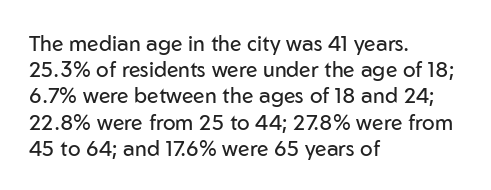
The image shows 21 px text type, upright; set left-aligned, normal line spacing (1.25x), normal letter spacing, not underlined.
